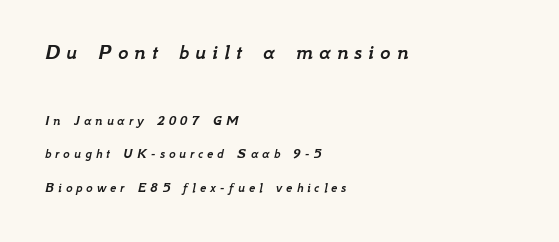
What's the leading like? Stretched, with rows far apart. The lettering tilts uniformly, giving the passage an italic look. The type is letterspaced generously, with wide tracking. Type size steps down from the first block to the second. Line starts are locked; line ends wander. Nobody drew a line under any word here.
